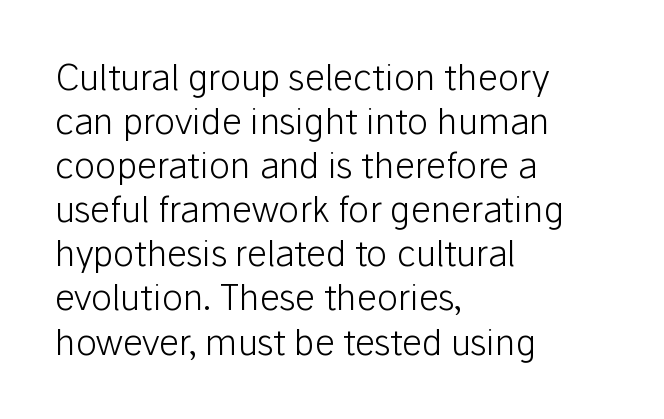
{"serif": "no", "italic": "no", "bold": "no", "weight": "light", "width": "normal", "stroke_contrast": "low", "x_height": "medium", "monospaced": "no", "underline": "no", "align": "left", "line_spacing": "normal", "line_spacing_ratio": 1.26, "letter_spacing": "normal", "letter_spacing_em": 0.0, "glyph_px": 35}
